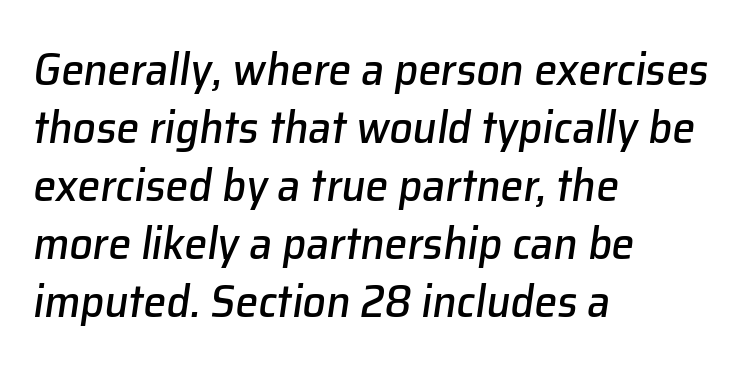
The image shows 46 px text type, italic (leaning right); set left-aligned, normal line spacing (1.26x), normal letter spacing, not underlined; low stroke contrast and a medium x-height.
